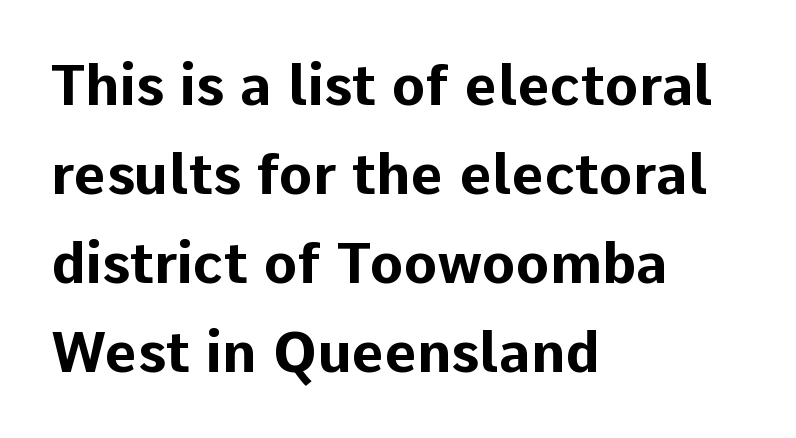
Q: Is the text bold? A: Yes.
Q: Is the text italic (slanted)? A: No, it is upright.
Q: Is the typeface a serif or a sans-serif typeface? A: Sans-serif.
Q: Is the text underlined? A: No.
Q: How is the paragraph aligned? A: Left-aligned.
Q: Is the spacing between letters normal or unusually wide? A: Normal.
Q: Is the spacing between lines tight, normal or loose? A: Normal.
Q: Width (condensed, normal, or wide)? A: Normal.
Q: Stroke contrast? A: Low.
Q: x-height? A: Medium.
Q: Monospaced? A: No.
